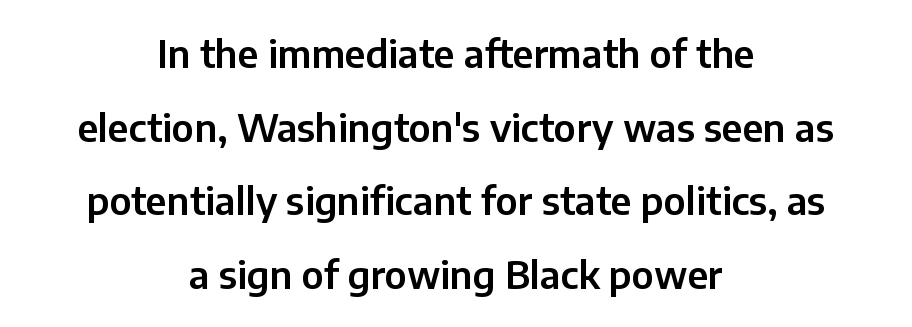
Q: Is the text italic (slanted)? A: No, it is upright.
Q: Is the typeface a serif or a sans-serif typeface? A: Sans-serif.
Q: Is the text underlined? A: No.
Q: How is the paragraph aligned? A: Centered.
Q: Is the spacing between letters normal or unusually wide? A: Normal.
Q: Is the spacing between lines tight, normal or loose? A: Loose.
Q: Width (condensed, normal, or wide)? A: Normal.
Q: Stroke contrast? A: Low.
Q: x-height? A: Medium.
Q: Monospaced? A: No.
